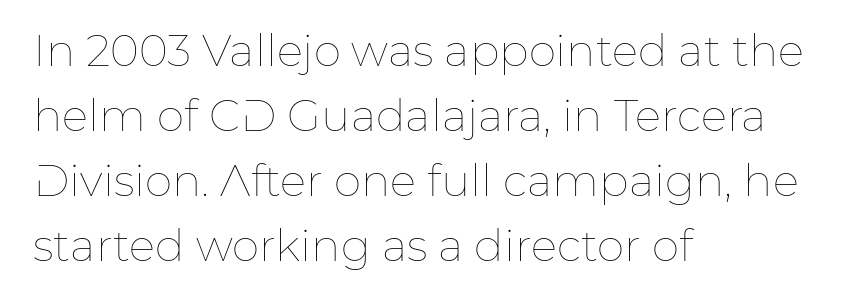
Q: Is the text bold? A: No.
Q: Is the text italic (slanted)? A: No, it is upright.
Q: Is the text underlined? A: No.
Q: How is the paragraph aligned? A: Left-aligned.
Q: Is the spacing between letters normal or unusually wide? A: Normal.
Q: Is the spacing between lines tight, normal or loose? A: Normal.
Q: Width (condensed, normal, or wide)? A: Normal.
Q: Stroke contrast? A: Low.
Q: x-height? A: Medium.
Q: Monospaced? A: No.
